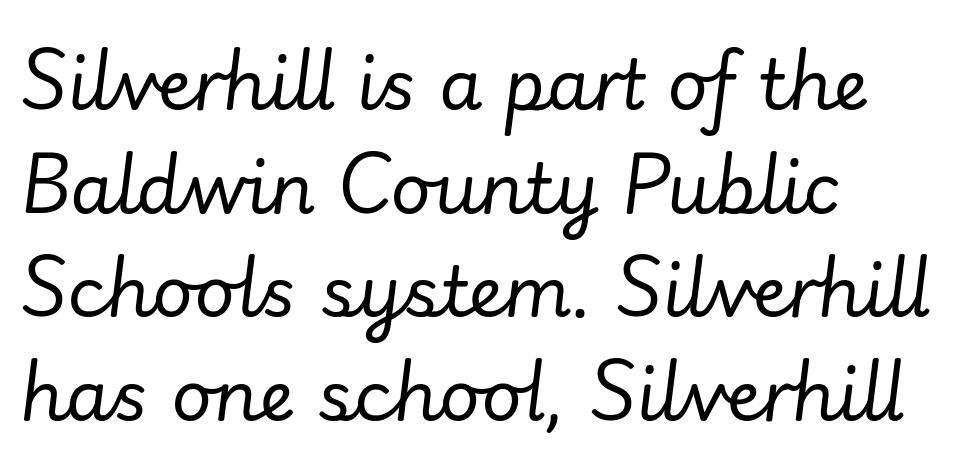
Varying glyph widths throughout — classic text-font behaviour. Leading: standard. In CSS terms this would be text-align: left. Ink coverage per letter is moderate at most.
